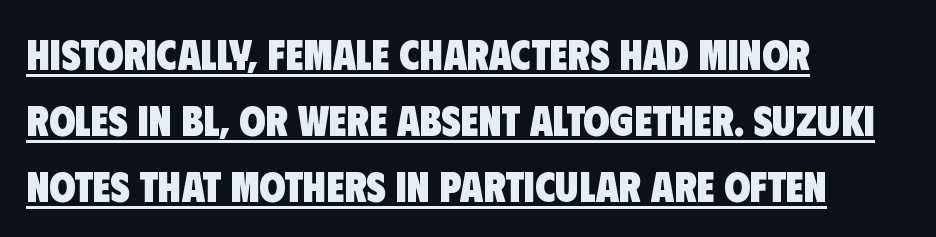
The face used here is proportionally spaced, like ordinary book or web type. Chunky letters — that's bold for sure. Underlining? Definitely there. The type family on display is of the sans-serif kind. Summary of vertical rhythm: regular, with standard interline spacing.
